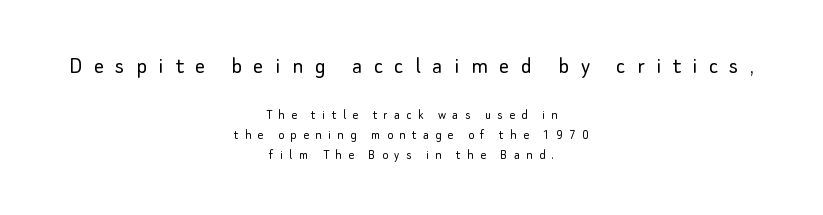
The image shows 25 px text type, upright; set centered, normal line spacing (1.44x), unusually wide letter spacing (+0.46 em), not underlined; the first (top) block is 1.79x larger.
